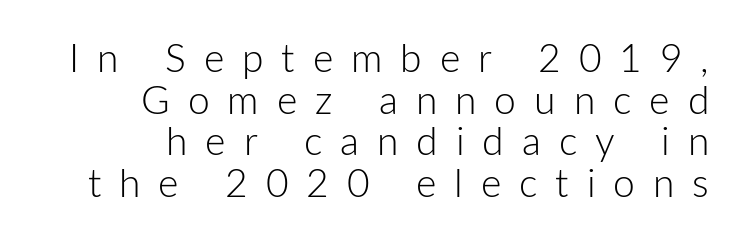
{"serif": "no", "italic": "no", "bold": "no", "weight": "light", "width": "normal", "stroke_contrast": "low", "x_height": "medium", "monospaced": "no", "underline": "no", "align": "right", "line_spacing": "tight", "line_spacing_ratio": 1.07, "letter_spacing": "wide", "letter_spacing_em": 0.46, "glyph_px": 39}
